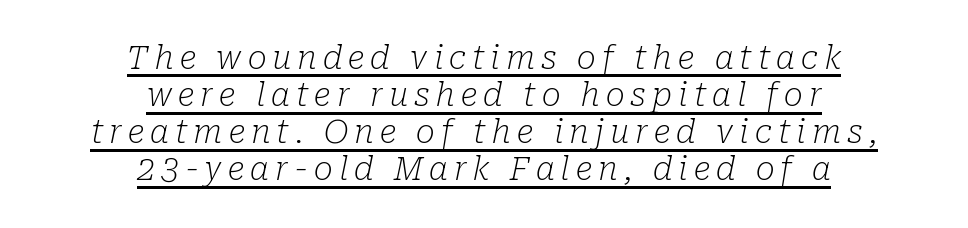
Q: Is the text bold? A: No.
Q: Is the text italic (slanted)? A: Yes, it leans right by about 10 degrees.
Q: Is the typeface a serif or a sans-serif typeface? A: Serif.
Q: Is the text underlined? A: Yes.
Q: How is the paragraph aligned? A: Centered.
Q: Width (condensed, normal, or wide)? A: Normal.
Q: Stroke contrast? A: Low.
Q: x-height? A: Medium.
Q: Monospaced? A: No.
